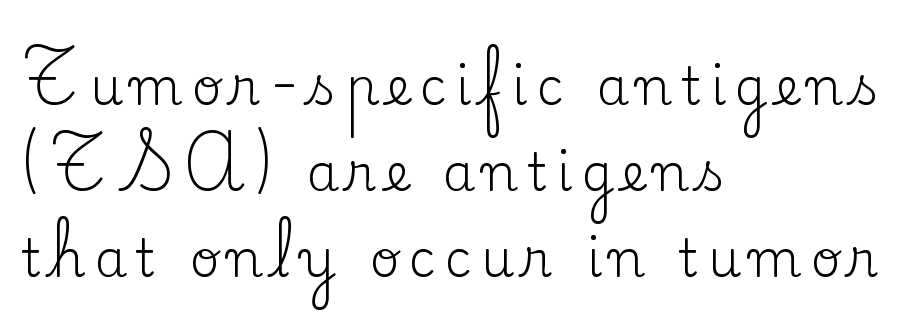
Weight class: somewhere from thin through regular. The text block is weighted toward the left margin, trailing off unevenly rightward. Whoever set this chose a conventional vertical rhythm. Nope, not italic — everything's standing straight. Character widths vary here, with narrow letters taking less room than wide ones.
